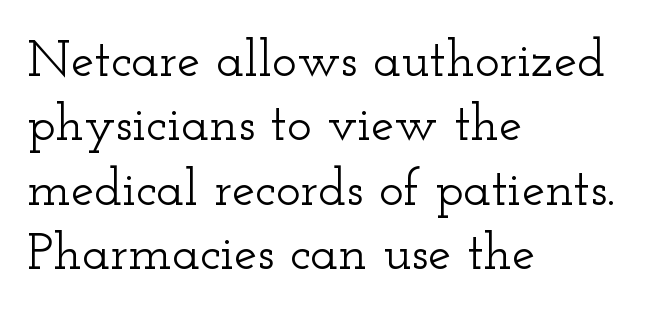
Letterform terminals end in serifs throughout the passage. Does extra space separate the letters? No, they use regular spacing. Ordinary non-slanted type is in use. Is this a fixed-width face? No — the glyphs have proportional, varying widths. Rule under the text: the space is simply empty. Notice how the passage keeps a crisp vertical edge on the left only.
